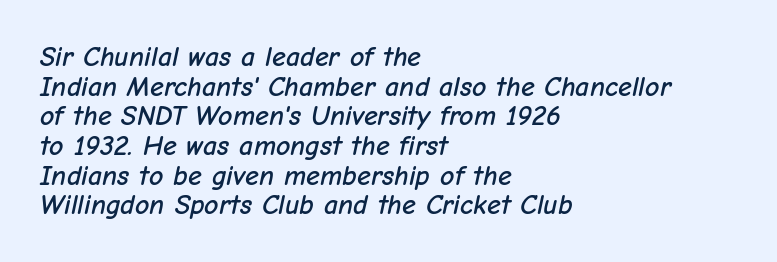
{"italic": "yes", "lean": "right", "slant_degrees": 12, "width": "normal", "stroke_contrast": "low", "x_height": "medium", "monospaced": "no", "underline": "no", "align": "left", "line_spacing": "tight", "line_spacing_ratio": 1.06, "letter_spacing": "normal", "letter_spacing_em": 0.0, "glyph_px": 28}
